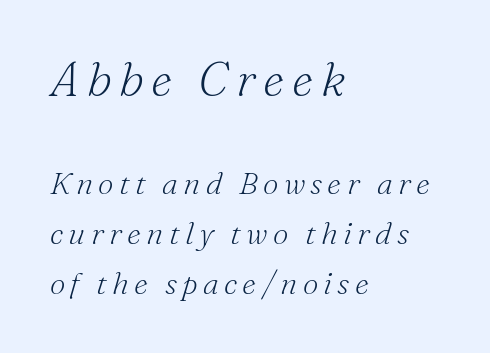
Character size in the leading block exceeds that of the trailing block. Every row of glyphs begins at an identical x-position on the left. Typographically, this falls in the serif category. This reads as an unemphasized weight, regular at the heaviest.
